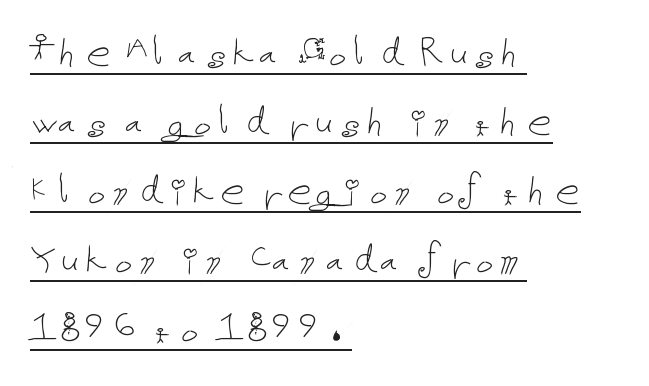
{"italic": "no", "bold": "no", "weight": "thin", "width": "normal", "stroke_contrast": "low", "x_height": "medium", "underline": "yes", "align": "left", "line_spacing": "normal", "line_spacing_ratio": 1.44, "letter_spacing": "normal", "letter_spacing_em": 0.0, "glyph_px": 48}
